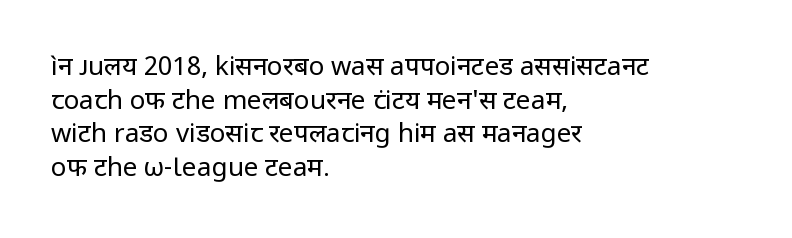
Interline gaps are of average width in this sample. In terms of posture, this sample is upright. Teacher's note: observe the even left margin — that is flush-left alignment. The cut favours lightness, reaching ordinary text weight at its darkest.
